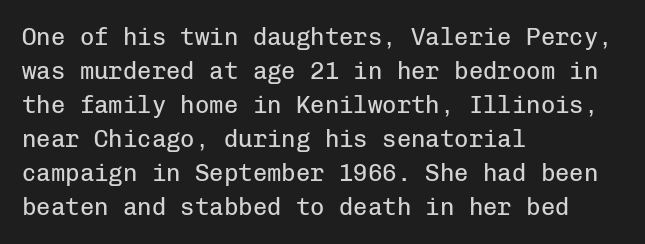
Q: Is the text bold? A: No.
Q: Is the text italic (slanted)? A: No, it is upright.
Q: Is the text underlined? A: No.
Q: How is the paragraph aligned? A: Left-aligned.
Q: Is the spacing between letters normal or unusually wide? A: Normal.
Q: Is the spacing between lines tight, normal or loose? A: Normal.
